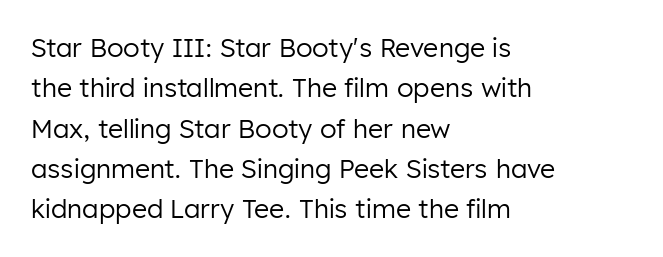
{"italic": "no", "bold": "no", "underline": "no", "align": "left", "line_spacing": "normal", "line_spacing_ratio": 1.55, "letter_spacing": "normal", "letter_spacing_em": 0.0, "glyph_px": 26}
